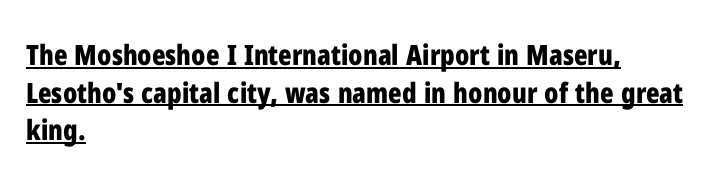
Each letter's strokes conclude bluntly, with no projecting serifs. Emphasis by weight is at full strength: bold. Reading down the column, the eye jumps a familiar distance to each next line. No extra tracking has been applied to these lines.
